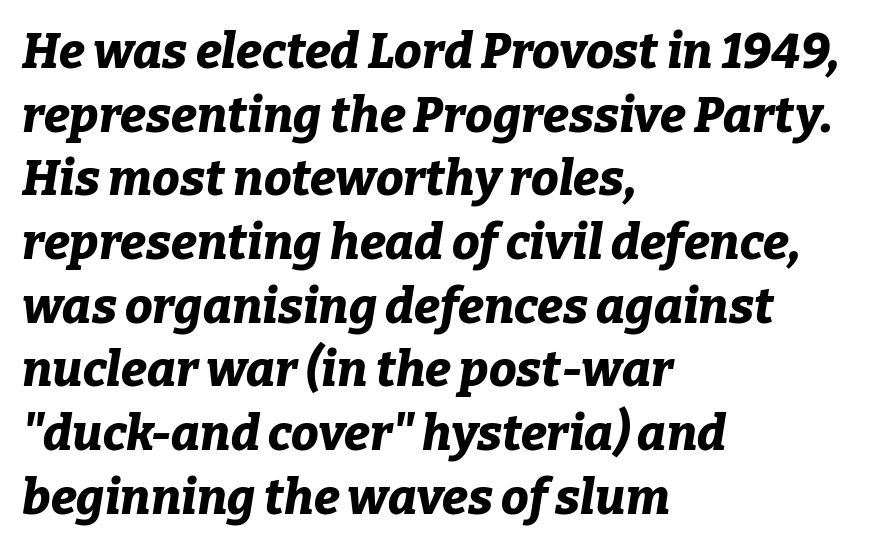
Q: Is the text bold? A: Yes.
Q: Is the text italic (slanted)? A: Yes, it leans right by about 9 degrees.
Q: Is the text underlined? A: No.
Q: How is the paragraph aligned? A: Left-aligned.
Q: Is the spacing between letters normal or unusually wide? A: Normal.
Q: Is the spacing between lines tight, normal or loose? A: Normal.
Q: Width (condensed, normal, or wide)? A: Normal.
Q: Stroke contrast? A: Low.
Q: x-height? A: Medium.
Q: Monospaced? A: No.
